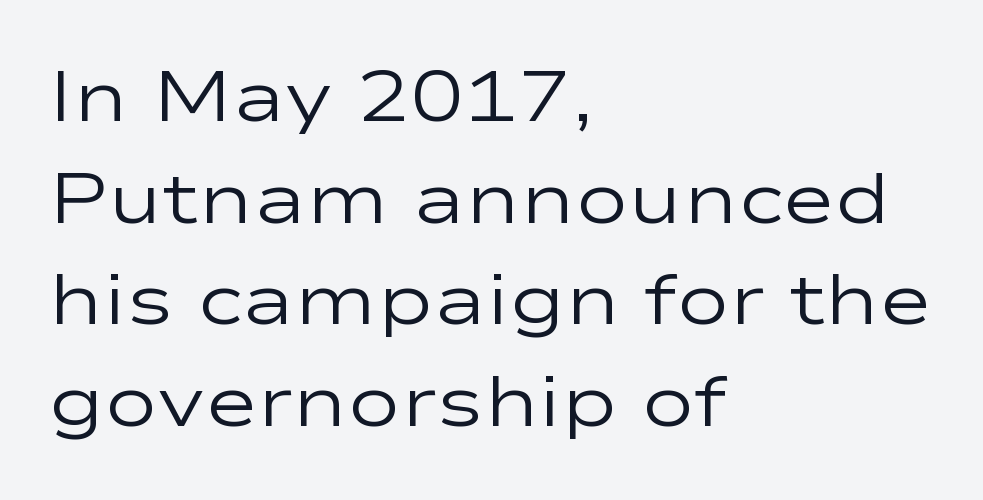
The image shows 72 px regular-weight, wide sans-serif type, upright; set left-aligned, normal line spacing (1.41x), normal letter spacing, not underlined; low stroke contrast and a medium x-height.
